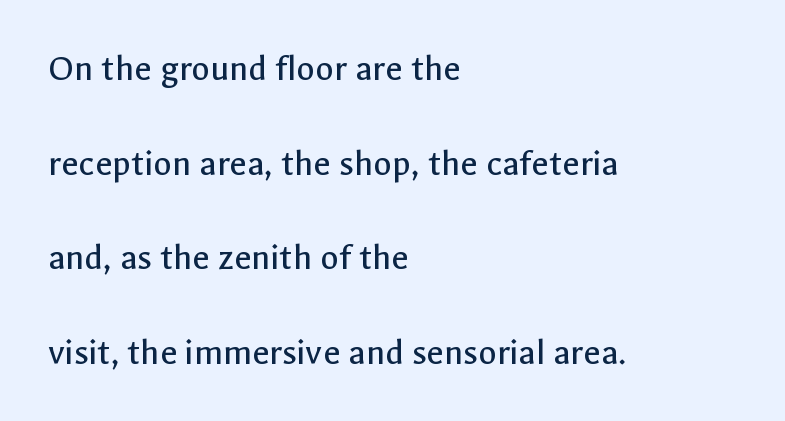
Q: Is the text bold? A: No.
Q: Is the text italic (slanted)? A: No, it is upright.
Q: Is the typeface a serif or a sans-serif typeface? A: Sans-serif.
Q: Is the text underlined? A: No.
Q: How is the paragraph aligned? A: Left-aligned.
Q: Is the spacing between letters normal or unusually wide? A: Normal.
Q: Is the spacing between lines tight, normal or loose? A: Loose.
Q: Width (condensed, normal, or wide)? A: Normal.
Q: x-height? A: Medium.
Q: Monospaced? A: No.
